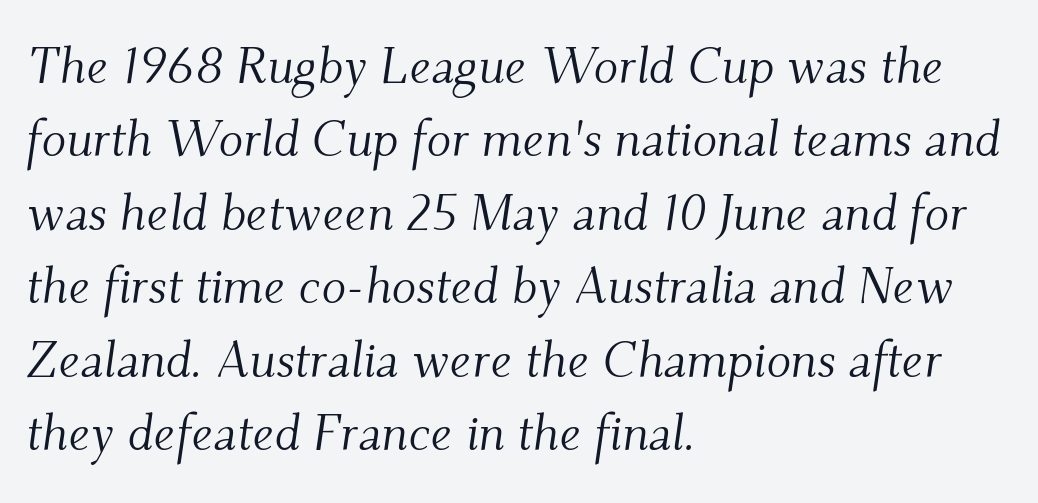
This sample keeps an unexceptional amount of space between lines. The face used here has a pronounced slope to its letters. Short note: letters normally spaced. Bare-footed words on every line. Think of a printed novel: that variable character pitch is what you see here. Font category for this specimen: serif.
